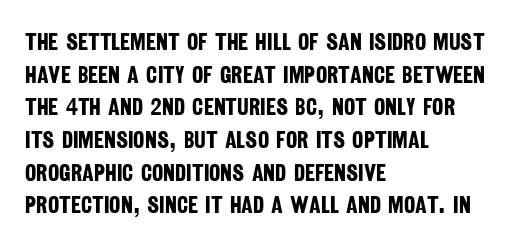
The image shows 24 px bold type; set left-aligned, normal line spacing (1.36x), normal letter spacing, not underlined.
